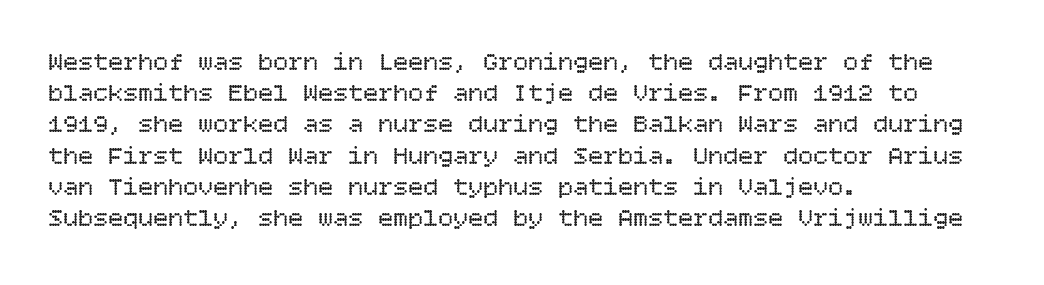
Q: Is the text bold? A: No.
Q: Is the text italic (slanted)? A: No, it is upright.
Q: Is the text underlined? A: No.
Q: How is the paragraph aligned? A: Left-aligned.
Q: Is the spacing between letters normal or unusually wide? A: Normal.
Q: Is the spacing between lines tight, normal or loose? A: Normal.
